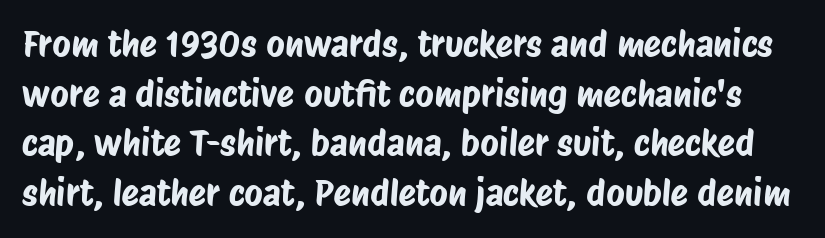
Leading matches the norm, producing a regular column. The passage shown is not underscored anywhere. You could not count columns in this text — the font is proportionally spaced. Each word holds together tightly as a unit, with standard inter-letter gaps. The passage shown is typeset with a sans-serif family.
